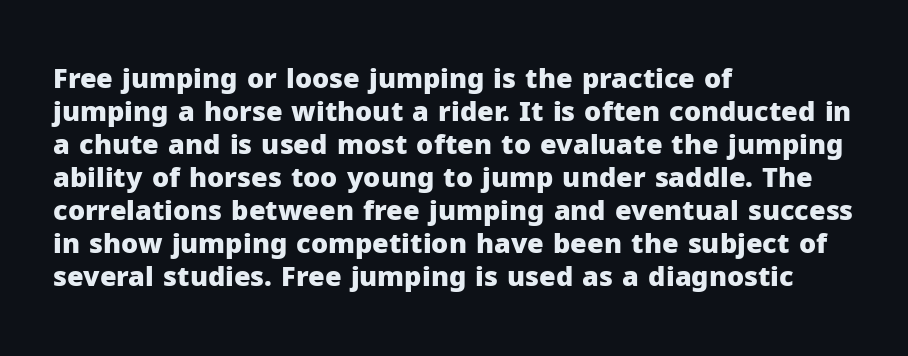
Words float on clear page, feet unadorned. Does the lettering tilt? It doesn't — this is upright. Visually the block forms a straight wall on the left and a jagged coastline on the right. These words are printed bold, with thick strokes throughout. Characters follow at the spacing the type designer built in.
